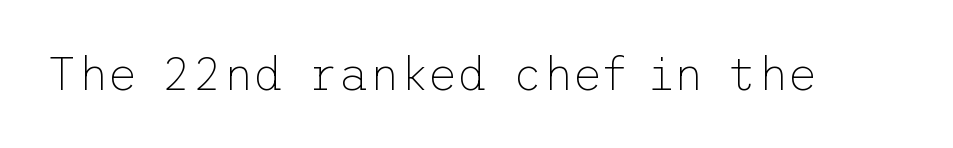
The font is comparable to plain body text, perhaps lighter. Nobody touched the tracking dial on this one. The space beneath each line is pristine and unruled. The axis of the letterforms is exactly vertical. What kind of face is this? One without serifs — a sans.
